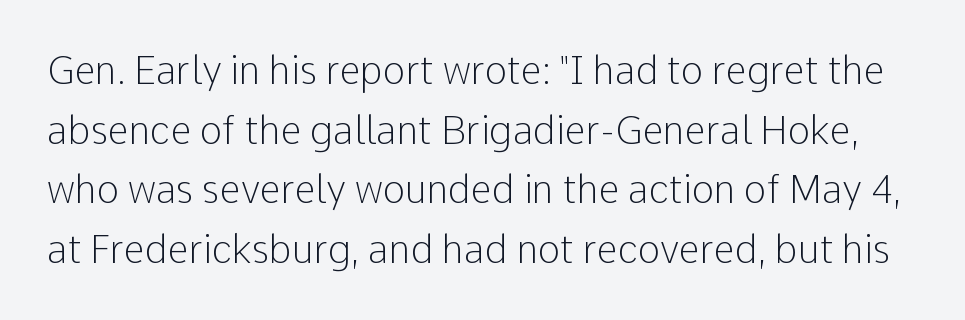
The image shows 38 px light sans-serif type, upright; set normal line spacing (1.57x), normal letter spacing, not underlined; low stroke contrast and a medium x-height.
